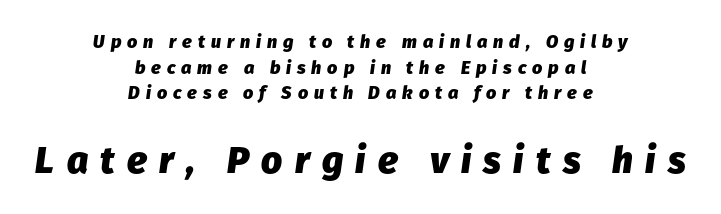
The type is letterspaced generously, with wide tracking. Slant detected: the letters are inclined. Spacing verdict: proportional, widths tailored to each character. The characters look thick and weighty, a clear bold. Lines of text with bare space underneath. Caption: multi-line text, centered on the measure.
